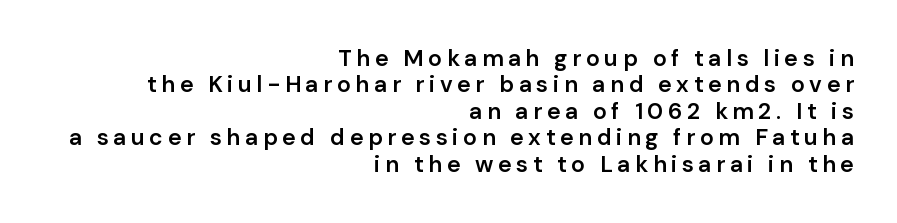
{"italic": "no", "bold": "semi", "underline": "no", "align": "right", "line_spacing": "tight", "line_spacing_ratio": 1.15, "letter_spacing": "wide", "letter_spacing_em": 0.2, "glyph_px": 23}
